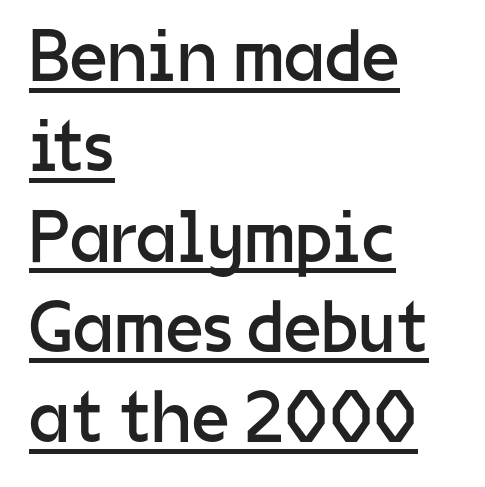
The rendering keeps characters at their native spacing. Look at the bottom of the vertical strokes: they stop flat, with no serifs. The specimen includes a rule beneath the text block's lines. Quick note: not italic, upright. All the whitespace from short lines collects on the right. No extra ink here — the face is not bold.
